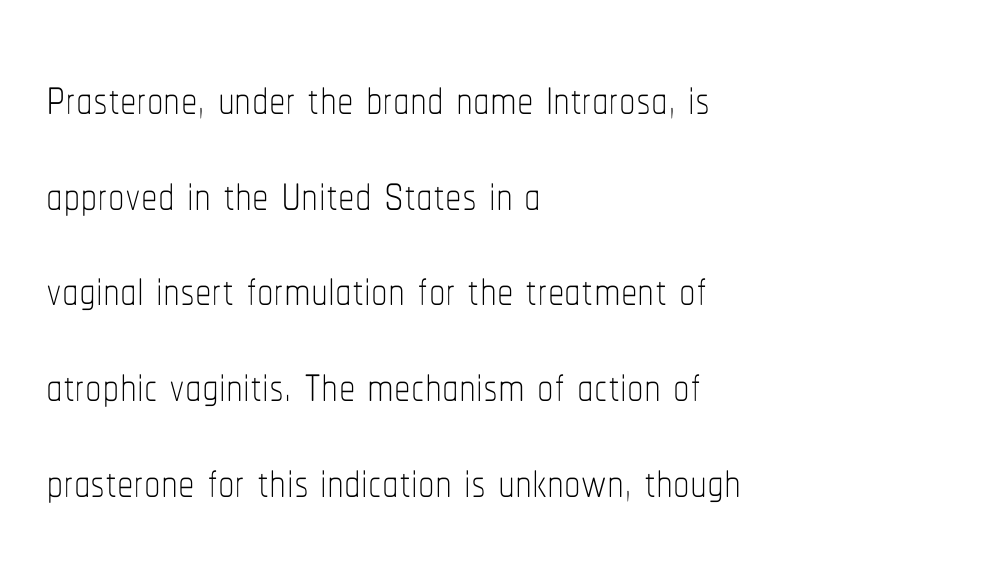
Caption: standard tracking, unaltered. Do the characters align in a grid? No, the font is proportional. The zone under the glyphs is completely vacant. The leading is moderate, giving the passage an even texture. These lines were composed using upright roman letters.
